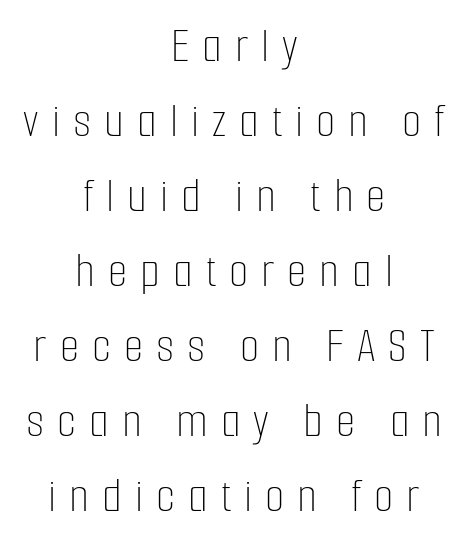
Posture: vertical. The font sits on the lighter half of the weight spectrum, regular included. You could not count columns in this text — the font is proportionally spaced. Honestly, there is no underline to notice here at all.
